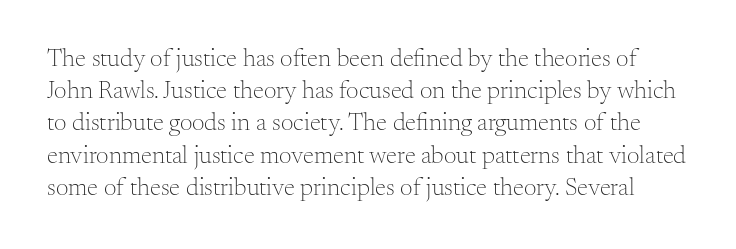
The image shows 25 px text type, upright; set normal line spacing (1.29x), normal letter spacing, not underlined.
